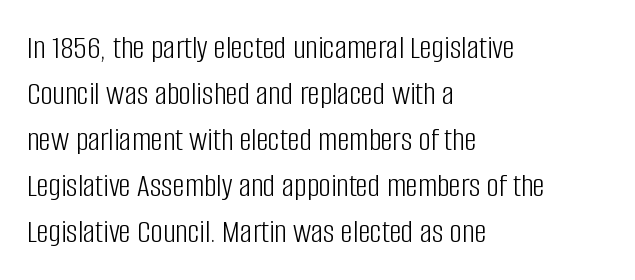
The image shows 34 px light, condensed sans-serif type, upright; set left-aligned, normal line spacing (1.35x), normal letter spacing, not underlined; low stroke contrast and a large x-height.
